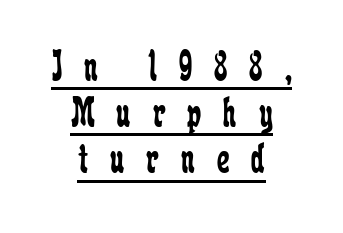
The image shows 44 px regular-weight, condensed serif type, upright; set centered, tight line spacing (1.05x), unusually wide letter spacing (+0.5 em), underlined; low stroke contrast and a medium x-height.
